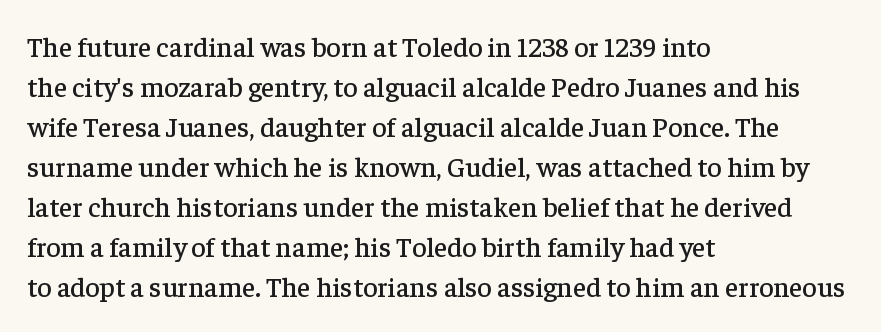
Q: Is the text italic (slanted)? A: No, it is upright.
Q: Is the typeface a serif or a sans-serif typeface? A: Serif.
Q: Is the text underlined? A: No.
Q: How is the paragraph aligned? A: Left-aligned.
Q: Is the spacing between letters normal or unusually wide? A: Normal.
Q: Is the spacing between lines tight, normal or loose? A: Normal.
Q: Width (condensed, normal, or wide)? A: Normal.
Q: Stroke contrast? A: Low.
Q: x-height? A: Medium.
Q: Monospaced? A: No.
